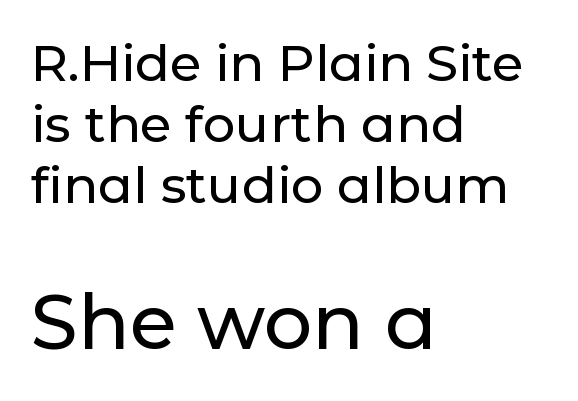
The typesetter chose a ragged-right arrangement here. The letters carry no serifs — their stems end cleanly without finishing strokes. Whoever set this made the second block the dominant, larger element. The letters stand upright; this is a roman face. Nobody drew a line under any word here.
